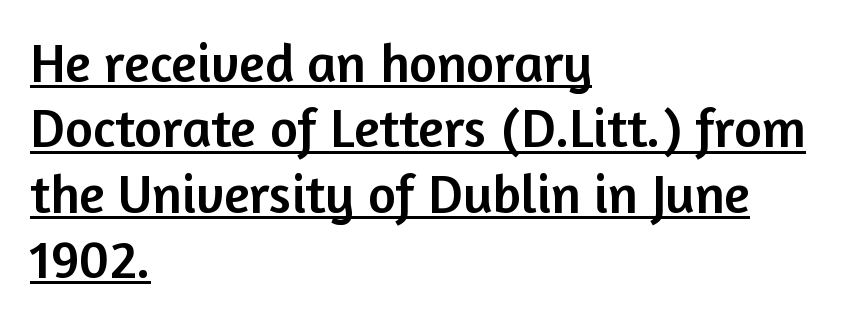
{"serif": "no", "italic": "no", "width": "normal", "stroke_contrast": "low", "x_height": "medium", "monospaced": "no", "underline": "yes", "align": "left", "line_spacing_ratio": 1.21, "letter_spacing": "normal", "letter_spacing_em": 0.0, "glyph_px": 54}
